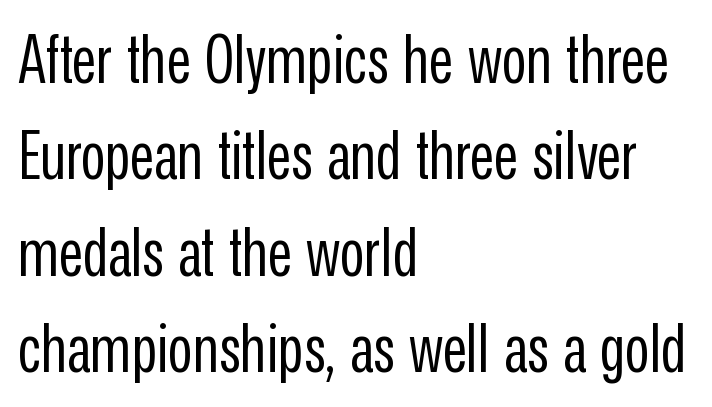
The image shows 67 px regular-weight, condensed sans-serif type, upright; set left-aligned, normal line spacing (1.44x), normal letter spacing, not underlined; low stroke contrast and a medium x-height.
